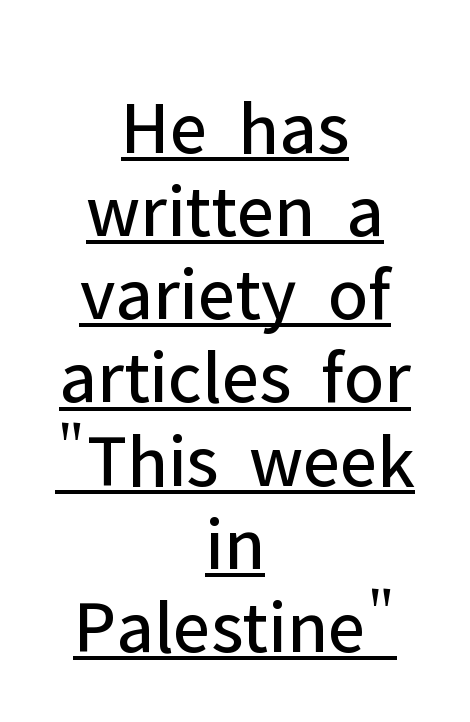
{"serif": "no", "italic": "no", "bold": "no", "weight": "regular", "width": "normal", "stroke_contrast": "low", "x_height": "medium", "monospaced": "no", "underline": "yes", "align": "center", "line_spacing": "tight", "line_spacing_ratio": 1.08, "letter_spacing": "normal", "letter_spacing_em": 0.0, "glyph_px": 77}
